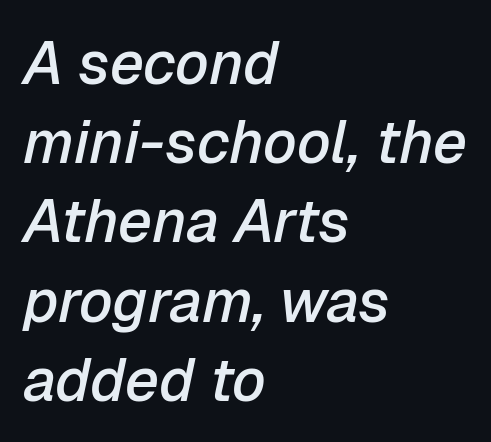
{"italic": "yes", "lean": "right", "slant_degrees": 12, "bold": "semi", "weight": "semibold", "width": "normal", "stroke_contrast": "low", "x_height": "medium", "monospaced": "no", "underline": "no", "align": "left", "line_spacing": "normal", "line_spacing_ratio": 1.32, "letter_spacing": "normal", "letter_spacing_em": 0.0, "glyph_px": 60}
